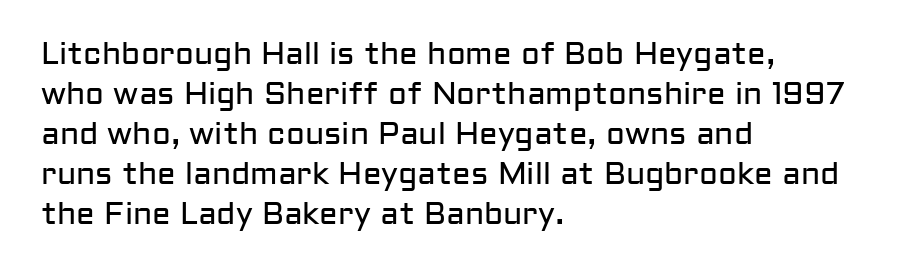
The image shows 31 px regular-weight sans-serif type, upright; set left-aligned, normal line spacing (1.29x), normal letter spacing, not underlined; low stroke contrast and a medium x-height.
